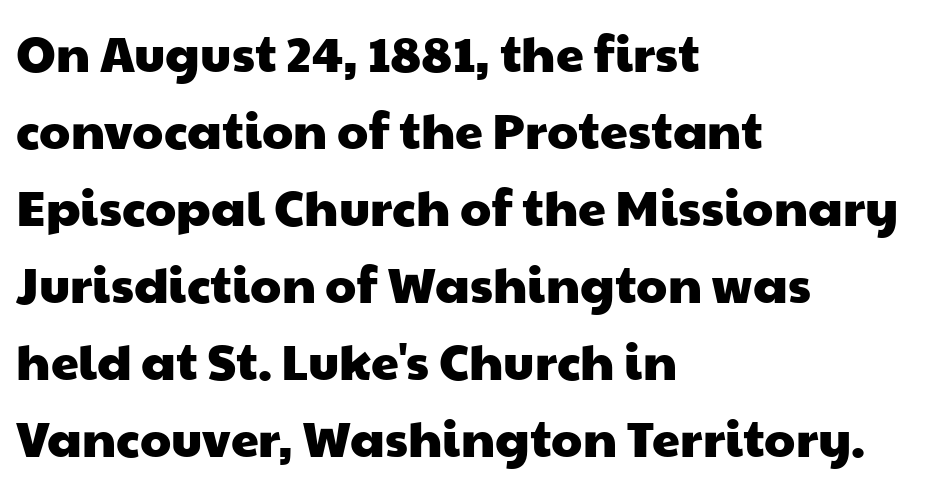
No word sits above an underline. The passage shown is typed in a proportional face where columns would drift. Letter spacing: default. Horizontal bands of white between lines are of average thickness. Font category for this specimen: sans-serif.
